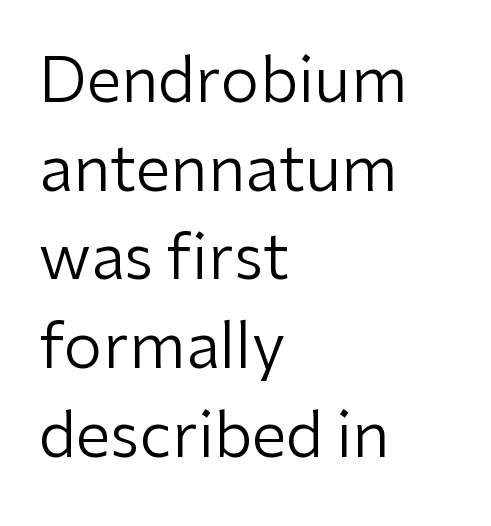
The image shows 62 px regular-weight sans-serif type, upright; set left-aligned, normal line spacing (1.43x), normal letter spacing, not underlined; low stroke contrast and a medium x-height.
